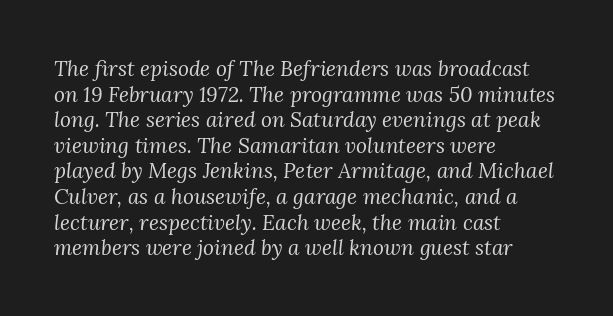
Q: Is the text bold? A: No.
Q: Is the text italic (slanted)? A: Yes, it leans right by about 3 degrees.
Q: Is the text underlined? A: No.
Q: How is the paragraph aligned? A: Left-aligned.
Q: Is the spacing between letters normal or unusually wide? A: Normal.
